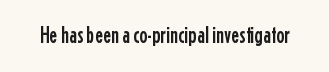
Observe the ordinary spacing: letters are neighbours, not strangers. Underline: absent. Rendered with straight, roman letterforms.
